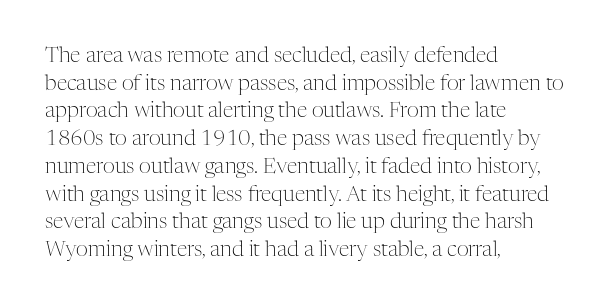
Q: Is the text bold? A: No.
Q: Is the text italic (slanted)? A: No, it is upright.
Q: Is the text underlined? A: No.
Q: How is the paragraph aligned? A: Left-aligned.
Q: Is the spacing between letters normal or unusually wide? A: Normal.
Q: Is the spacing between lines tight, normal or loose? A: Normal.
